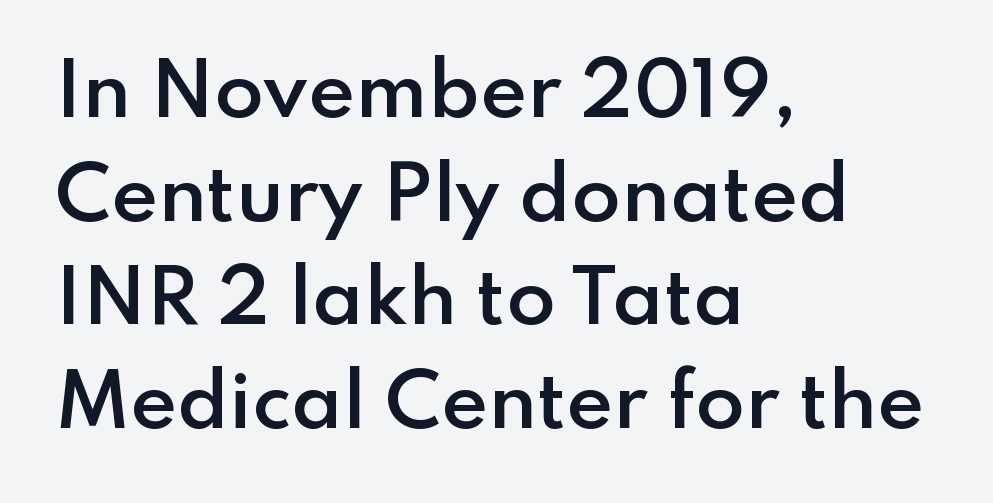
Honestly, the letter spacing is just normal — you wouldn't notice it. The paragraph has a hard left edge and a soft right edge. Baseline-to-baseline distance is the conventional proportion of letter height. Does the weight exceed regular? Yes, but only to semibold. Every character sits straight up, as roman type does. Type style note: lacks serifs.
